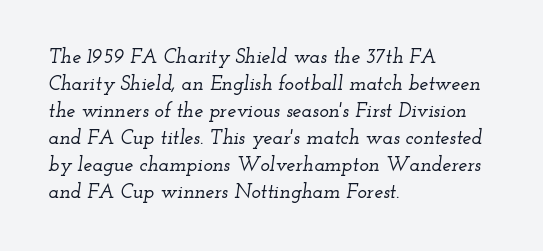
Honestly, the letter spacing is just normal — you wouldn't notice it. The passage shown stacks its lines at a standard gap. Rendered with sloped, italic letterforms. Beneath every word, the page is bare.
